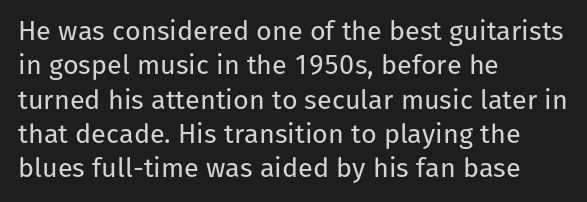
{"italic": "no", "bold": "no", "underline": "no", "align": "left", "line_spacing": "normal", "line_spacing_ratio": 1.27, "letter_spacing": "normal", "letter_spacing_em": 0.0, "glyph_px": 27}
